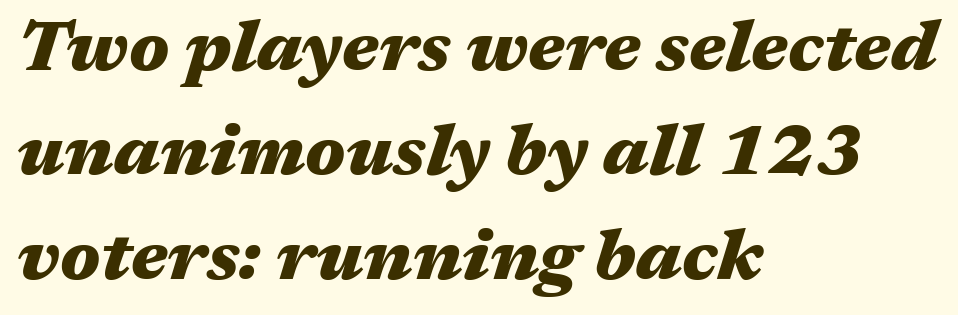
Plenty of ink on the page — the face is bold. This rendering uses left alignment, leaving the right contour irregular. The horizontal fit of the characters is conventional and even. The letters advance in unequal steps, a hallmark of proportional type.
